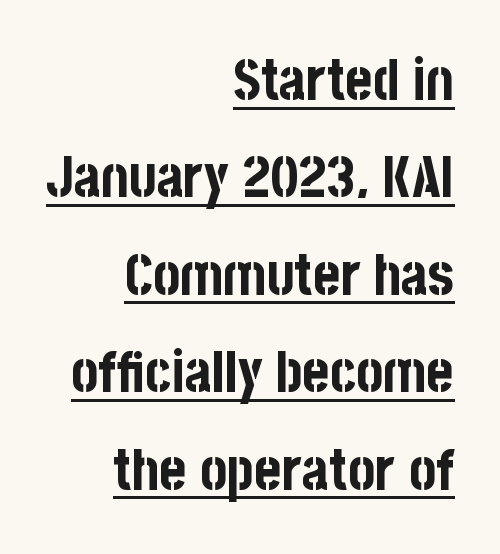
{"serif": "no", "italic": "no", "bold": "yes", "weight": "bold", "width": "condensed", "stroke_contrast": "low", "x_height": "large", "monospaced": "no", "underline": "yes", "align": "right", "line_spacing_ratio": 1.71, "letter_spacing": "normal", "letter_spacing_em": 0.0, "glyph_px": 57}
